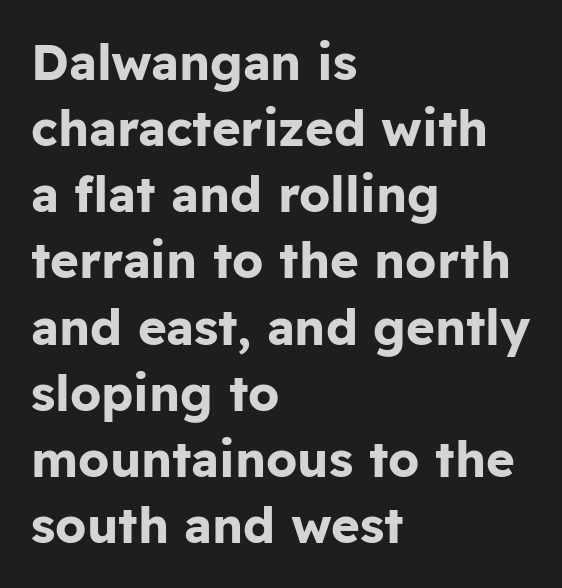
{"serif": "no", "italic": "no", "bold": "yes", "weight": "bold", "width": "normal", "stroke_contrast": "low", "x_height": "medium", "monospaced": "no", "underline": "no", "align": "left", "line_spacing": "normal", "line_spacing_ratio": 1.35, "letter_spacing": "normal", "letter_spacing_em": 0.0, "glyph_px": 49}
